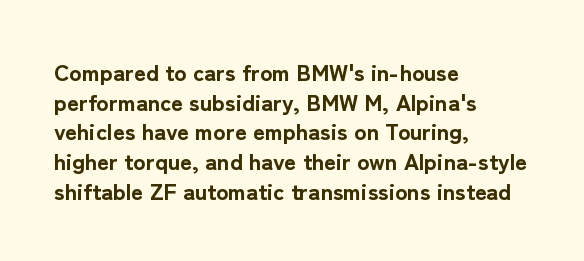
Q: Is the text bold? A: Yes.
Q: Is the text italic (slanted)? A: No, it is upright.
Q: Is the text underlined? A: No.
Q: How is the paragraph aligned? A: Left-aligned.
Q: Is the spacing between letters normal or unusually wide? A: Normal.
Q: Is the spacing between lines tight, normal or loose? A: Normal.
